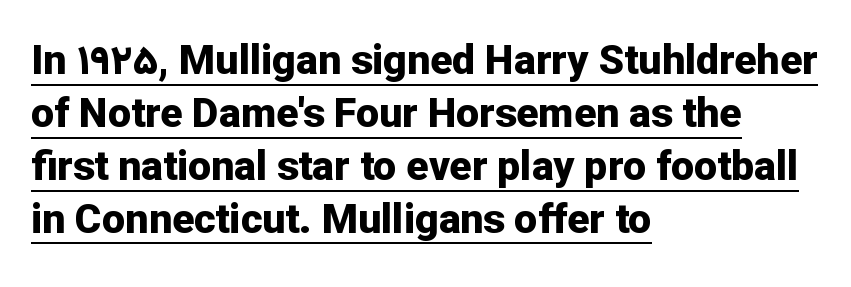
Q: Is the text bold? A: Yes.
Q: Is the text italic (slanted)? A: No, it is upright.
Q: Is the typeface a serif or a sans-serif typeface? A: Sans-serif.
Q: Is the text underlined? A: Yes.
Q: How is the paragraph aligned? A: Left-aligned.
Q: Is the spacing between letters normal or unusually wide? A: Normal.
Q: Is the spacing between lines tight, normal or loose? A: Normal.
Q: Width (condensed, normal, or wide)? A: Normal.
Q: Stroke contrast? A: Low.
Q: x-height? A: Medium.
Q: Monospaced? A: No.
